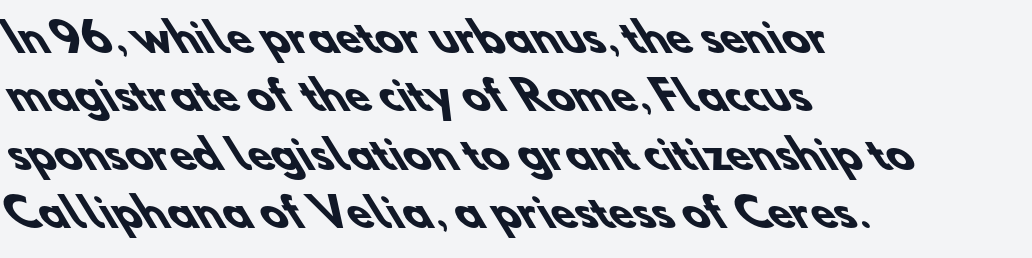
Q: Is the text bold? A: Yes.
Q: Is the typeface a serif or a sans-serif typeface? A: Sans-serif.
Q: Is the text underlined? A: No.
Q: How is the paragraph aligned? A: Left-aligned.
Q: Is the spacing between letters normal or unusually wide? A: Normal.
Q: Is the spacing between lines tight, normal or loose? A: Normal.
Q: Width (condensed, normal, or wide)? A: Normal.
Q: Stroke contrast? A: Low.
Q: x-height? A: Small.
Q: Monospaced? A: No.
